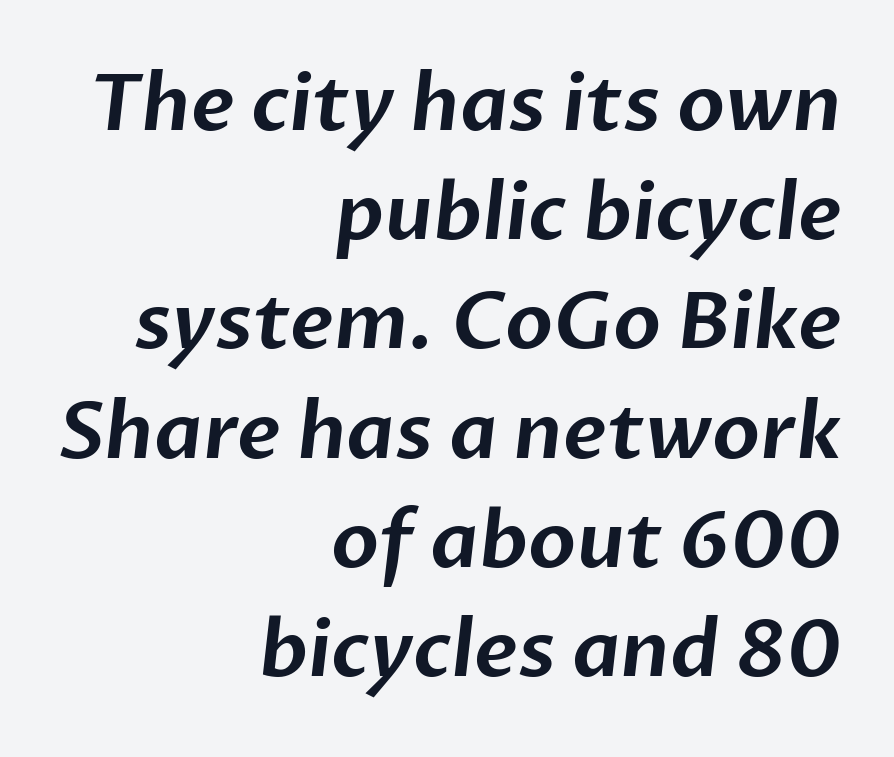
The image shows 78 px sans-serif type; set right-aligned, normal line spacing (1.4x), normal letter spacing, not underlined; low stroke contrast and a medium x-height.
